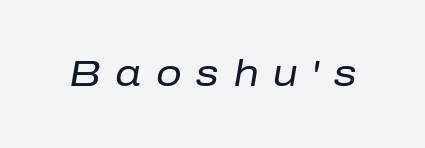
{"italic": "yes", "lean": "right", "slant_degrees": 10, "bold": "no", "weight": "regular", "width": "normal", "stroke_contrast": "low", "x_height": "medium", "monospaced": "no", "underline": "no", "letter_spacing": "wide", "letter_spacing_em": 0.41, "glyph_px": 36}
